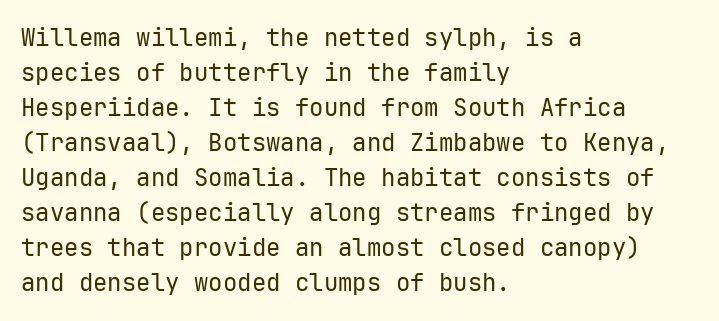
The image shows 24 px text type, upright; set left-aligned, normal line spacing (1.46x), normal letter spacing, not underlined.
